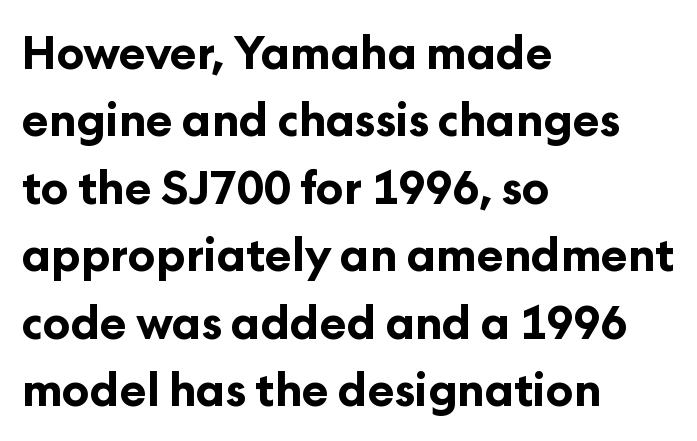
Q: Is the text bold? A: Yes.
Q: Is the text italic (slanted)? A: No, it is upright.
Q: Is the typeface a serif or a sans-serif typeface? A: Sans-serif.
Q: Is the text underlined? A: No.
Q: How is the paragraph aligned? A: Left-aligned.
Q: Is the spacing between letters normal or unusually wide? A: Normal.
Q: Is the spacing between lines tight, normal or loose? A: Normal.
Q: Width (condensed, normal, or wide)? A: Normal.
Q: Stroke contrast? A: Low.
Q: x-height? A: Medium.
Q: Monospaced? A: No.
